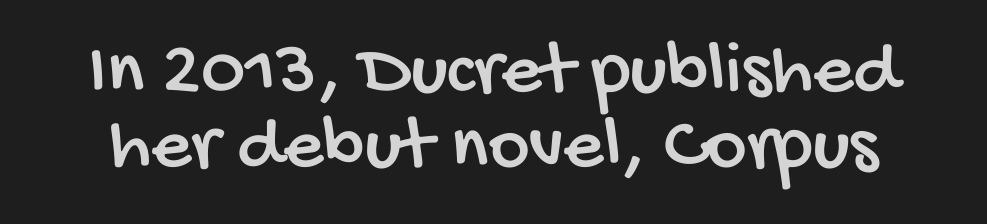
Descenders are the only things crossing below the line. Does extra space separate the letters? No, they use regular spacing. A typesetter would call this leading minimal, almost set solid. Type style note: lacks serifs. Varying glyph widths throughout — classic text-font behaviour.
